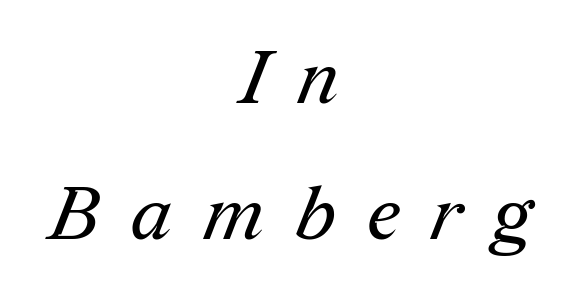
The image shows 75 px regular-weight serif type; set centered, line spacing 1.82x, unusually wide letter spacing (+0.42 em), not underlined; medium stroke contrast and a medium x-height.
